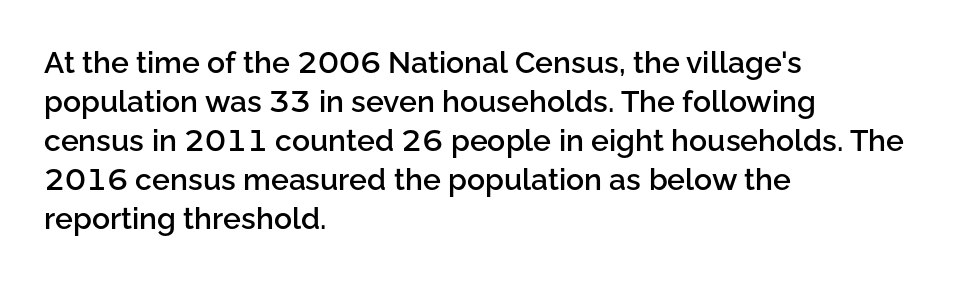
Q: Is the text bold? A: Semi-bold.
Q: Is the text italic (slanted)? A: No, it is upright.
Q: Is the typeface a serif or a sans-serif typeface? A: Sans-serif.
Q: Is the text underlined? A: No.
Q: How is the paragraph aligned? A: Left-aligned.
Q: Is the spacing between letters normal or unusually wide? A: Normal.
Q: Is the spacing between lines tight, normal or loose? A: Normal.
Q: Width (condensed, normal, or wide)? A: Normal.
Q: Stroke contrast? A: Low.
Q: x-height? A: Medium.
Q: Monospaced? A: No.
